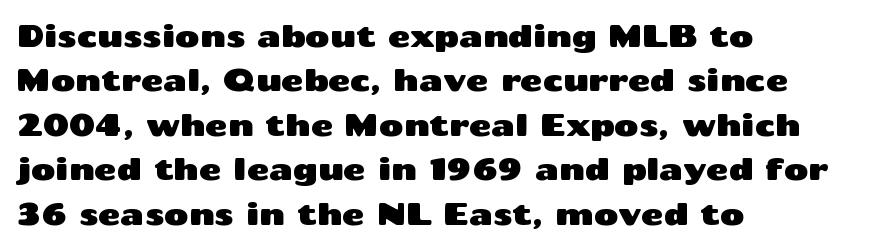
{"serif": "no", "italic": "no", "width": "wide", "stroke_contrast": "medium", "x_height": "medium", "monospaced": "no", "underline": "no", "align": "left", "line_spacing": "normal", "line_spacing_ratio": 1.48, "letter_spacing": "normal", "letter_spacing_em": 0.0, "glyph_px": 30}
